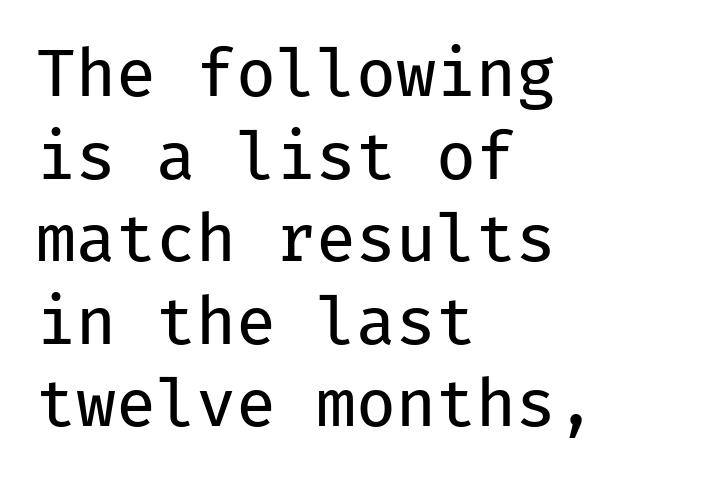
{"serif": "no", "italic": "no", "bold": "no", "weight": "regular", "width": "normal", "stroke_contrast": "low", "x_height": "medium", "monospaced": "yes", "underline": "no", "align": "left", "line_spacing": "normal", "line_spacing_ratio": 1.27, "letter_spacing": "normal", "letter_spacing_em": 0.0, "glyph_px": 65}
